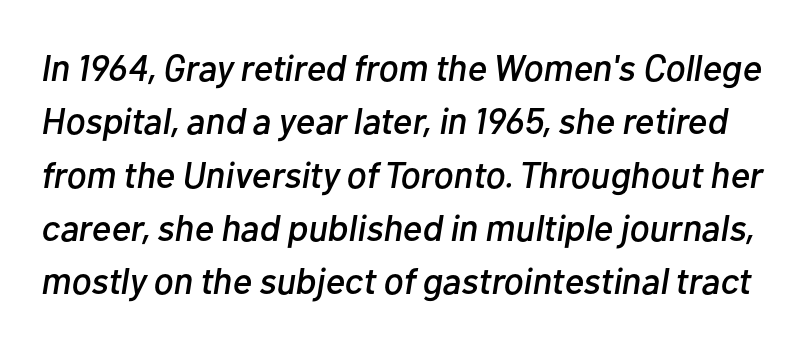
Q: Is the text italic (slanted)? A: Yes, it leans right by about 10 degrees.
Q: Is the text underlined? A: No.
Q: Is the spacing between letters normal or unusually wide? A: Normal.
Q: Is the spacing between lines tight, normal or loose? A: Normal.
Q: Width (condensed, normal, or wide)? A: Normal.
Q: Stroke contrast? A: Low.
Q: x-height? A: Medium.
Q: Monospaced? A: No.
